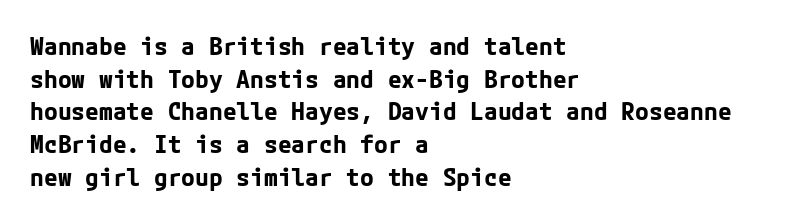
{"italic": "no", "bold": "yes", "underline": "no", "align": "left", "line_spacing": "normal", "line_spacing_ratio": 1.31, "letter_spacing": "normal", "letter_spacing_em": 0.0, "glyph_px": 25}
